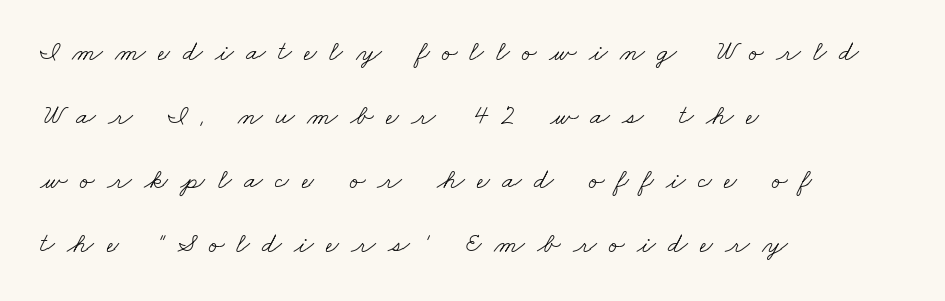
Q: Is the text bold? A: No.
Q: Is the typeface a serif or a sans-serif typeface? A: Serif.
Q: Is the text underlined? A: No.
Q: How is the paragraph aligned? A: Left-aligned.
Q: Is the spacing between letters normal or unusually wide? A: Unusually wide.
Q: Is the spacing between lines tight, normal or loose? A: Loose.
Q: Width (condensed, normal, or wide)? A: Wide.
Q: Stroke contrast? A: Low.
Q: x-height? A: Small.
Q: Monospaced? A: No.
